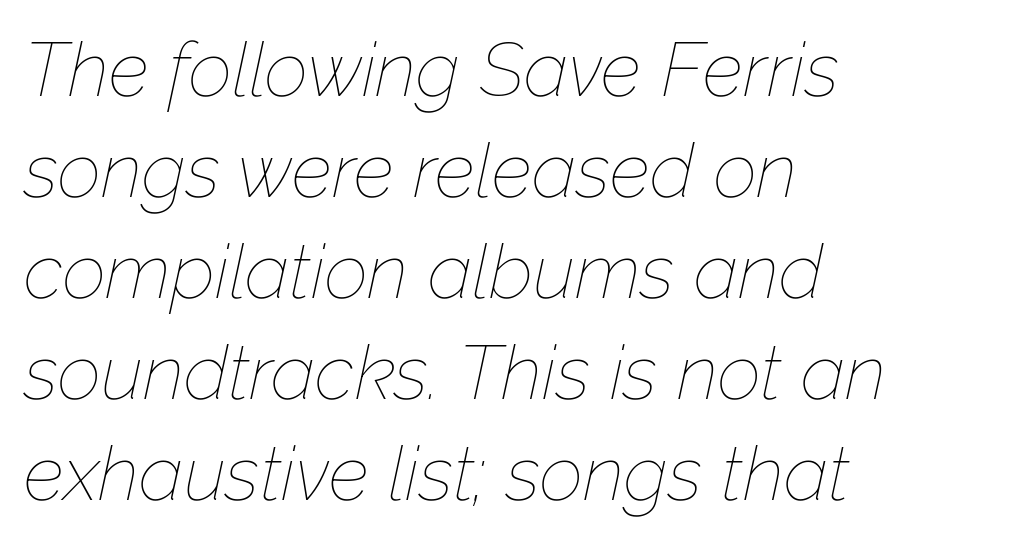
These lines are rendered in a variable-pitch font. Notice how the passage keeps a crisp vertical edge on the left only. The specimen reads as italic at a glance. This sample uses plain, unmodified letter spacing. The cut favours lightness, reaching ordinary text weight at its darkest. What's the leading like? Ordinary, nothing unusual.
